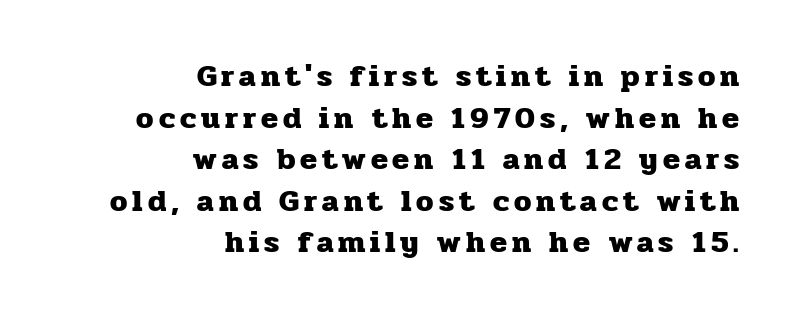
The image shows 31 px heavy serif type, upright; set right-aligned, normal line spacing (1.34x), not underlined; low stroke contrast and a medium x-height.
